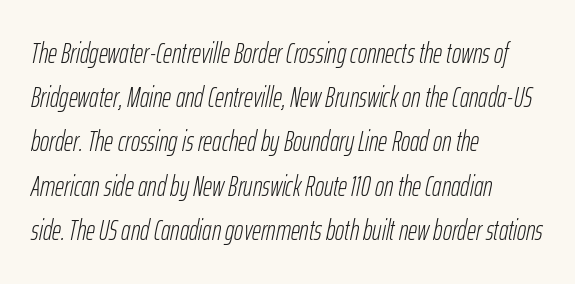
Character widths vary here, with narrow letters taking less room than wide ones. The weight would be labelled regular, book, light, or lighter still. The vertical gap from one line to the next is medium. Each word holds together tightly as a unit, with standard inter-letter gaps. Underline: absent. The axis of the letterforms is tilted away from vertical.
